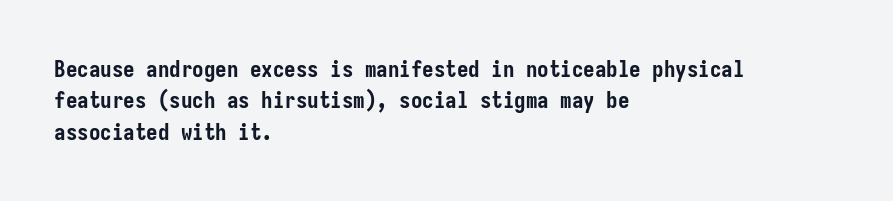
Q: Is the text bold? A: Yes.
Q: Is the text italic (slanted)? A: No, it is upright.
Q: Is the text underlined? A: No.
Q: How is the paragraph aligned? A: Left-aligned.
Q: Is the spacing between letters normal or unusually wide? A: Normal.
Q: Is the spacing between lines tight, normal or loose? A: Normal.
